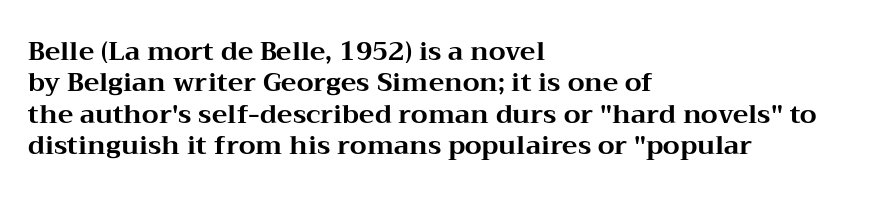
Q: Is the text bold? A: Yes.
Q: Is the text italic (slanted)? A: No, it is upright.
Q: Is the text underlined? A: No.
Q: How is the paragraph aligned? A: Left-aligned.
Q: Is the spacing between letters normal or unusually wide? A: Normal.
